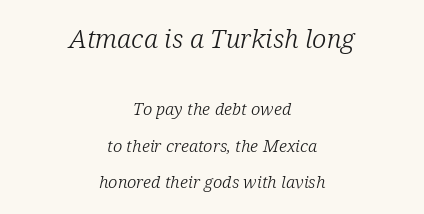
{"italic": "yes", "lean": "right", "slant_degrees": 12, "bold": "no", "underline": "no", "align": "center", "line_spacing": "loose", "line_spacing_ratio": 2.14, "letter_spacing": "normal", "letter_spacing_em": 0.0, "larger_block": "first", "size_ratio": 1.53, "glyph_px": 26}
